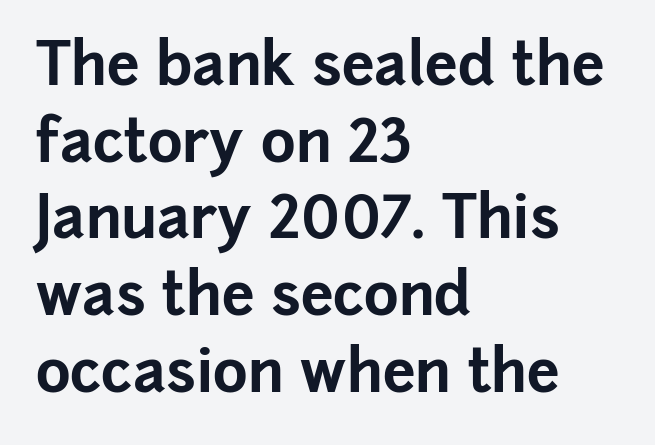
{"serif": "no", "italic": "no", "bold": "yes", "weight": "bold", "width": "normal", "stroke_contrast": "low", "x_height": "medium", "monospaced": "no", "underline": "no", "align": "left", "line_spacing": "normal", "line_spacing_ratio": 1.3, "letter_spacing": "normal", "letter_spacing_em": 0.0, "glyph_px": 59}
